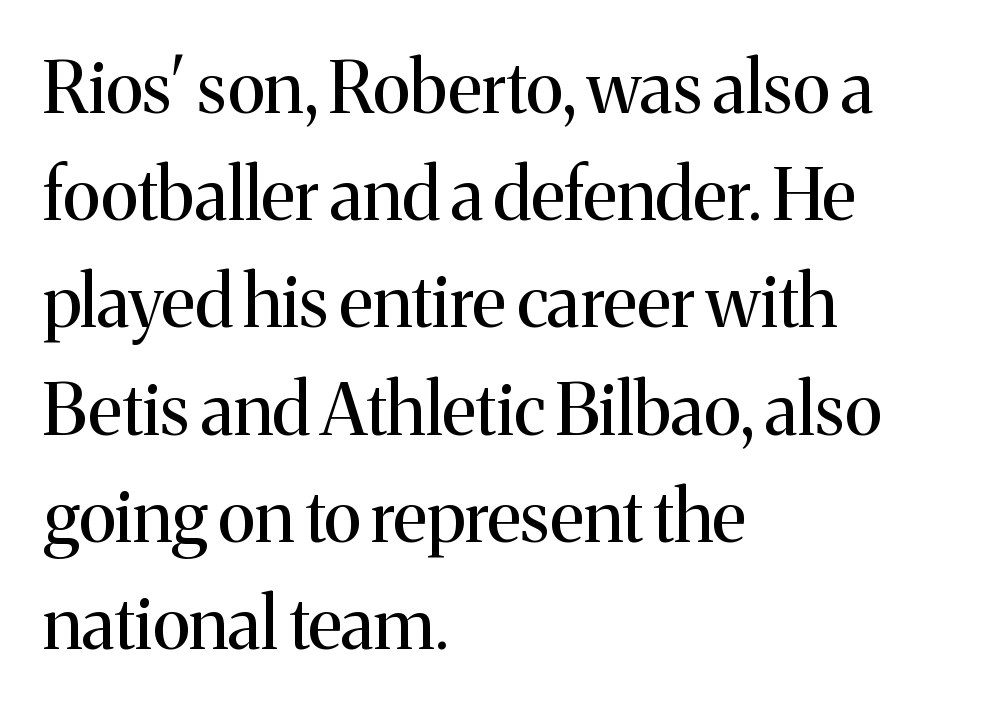
Q: Is the text bold? A: No.
Q: Is the text italic (slanted)? A: No, it is upright.
Q: Is the typeface a serif or a sans-serif typeface? A: Serif.
Q: Is the text underlined? A: No.
Q: How is the paragraph aligned? A: Left-aligned.
Q: Is the spacing between letters normal or unusually wide? A: Normal.
Q: Is the spacing between lines tight, normal or loose? A: Normal.
Q: Width (condensed, normal, or wide)? A: Normal.
Q: Stroke contrast? A: Medium.
Q: x-height? A: Medium.
Q: Monospaced? A: No.
